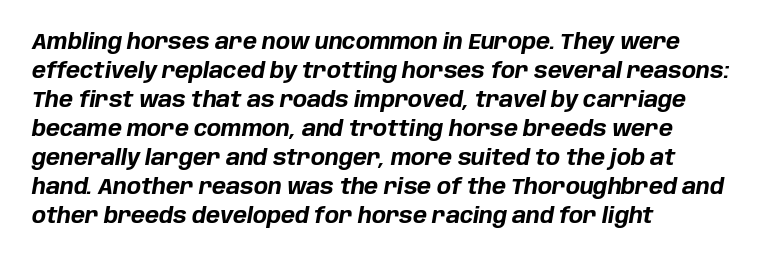
The image shows 21 px bold type, italic (leaning right); set left-aligned, normal line spacing (1.38x), normal letter spacing, not underlined.
